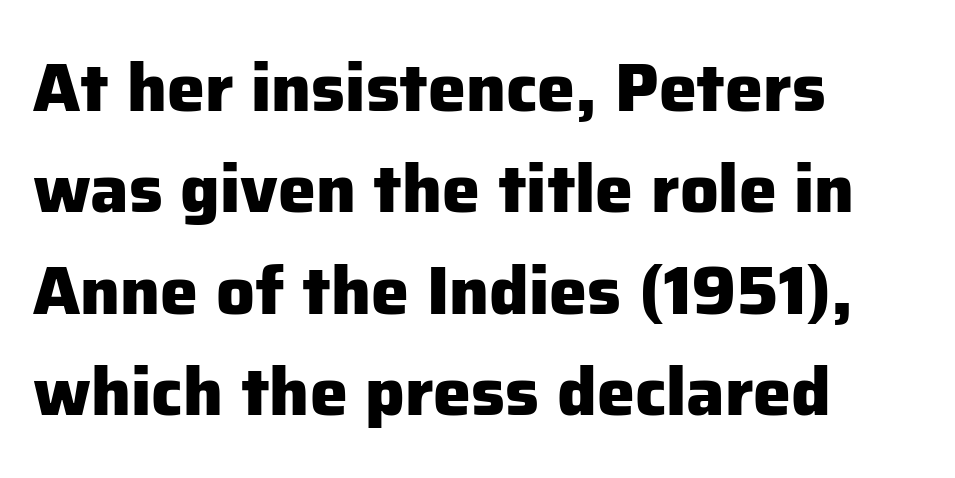
The image shows 68 px heavy sans-serif type, upright; set left-aligned, normal line spacing (1.49x), normal letter spacing, not underlined; low stroke contrast and a medium x-height.
